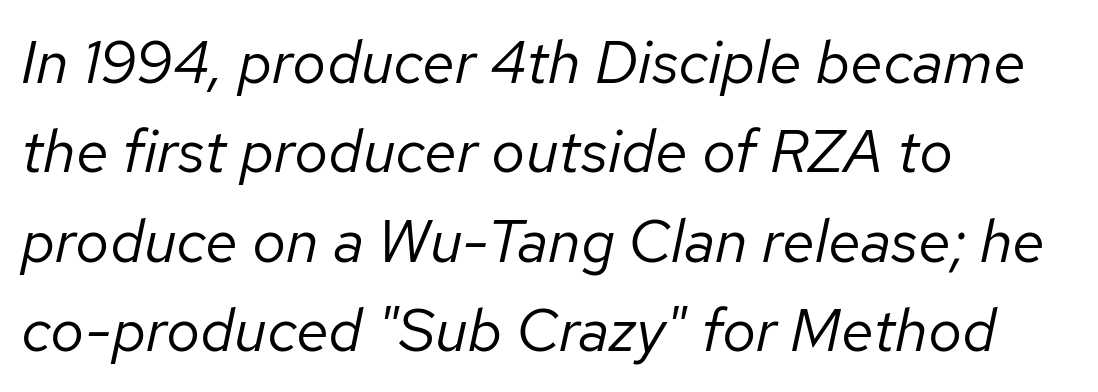
The paragraph has a hard left edge and a soft right edge. The face used here is proportionally spaced, like ordinary book or web type. Looking at the ascenders, they clearly lean. The type is set solid horizontally, with unmodified tracking.
